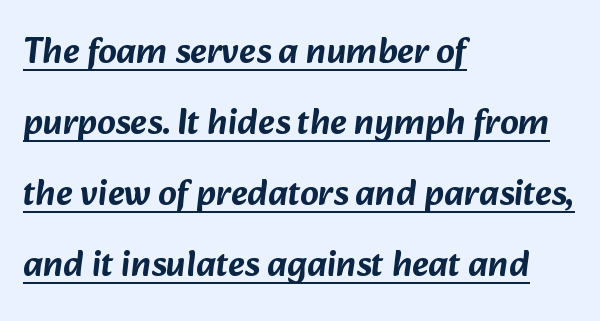
{"serif": "no", "width": "normal", "stroke_contrast": "low", "x_height": "medium", "monospaced": "no", "underline": "yes", "align": "left", "line_spacing": "loose", "line_spacing_ratio": 1.97, "letter_spacing": "normal", "letter_spacing_em": 0.0, "glyph_px": 36}
